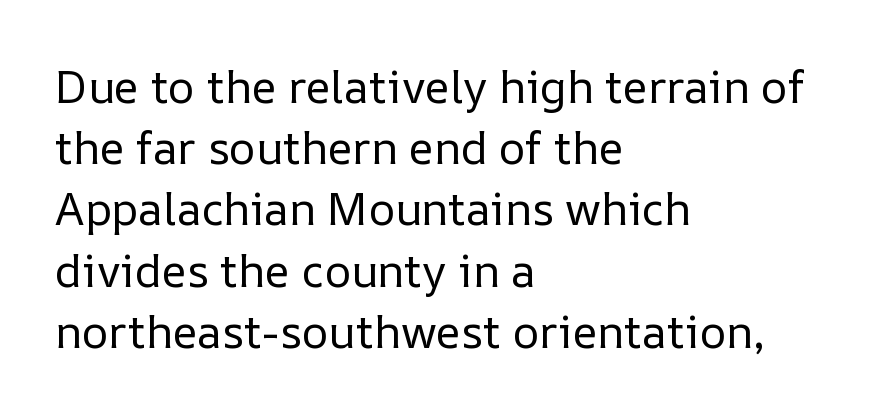
Q: Is the text bold? A: No.
Q: Is the text italic (slanted)? A: No, it is upright.
Q: Is the text underlined? A: No.
Q: How is the paragraph aligned? A: Left-aligned.
Q: Is the spacing between letters normal or unusually wide? A: Normal.
Q: Is the spacing between lines tight, normal or loose? A: Normal.
Q: Width (condensed, normal, or wide)? A: Normal.
Q: Stroke contrast? A: Low.
Q: x-height? A: Medium.
Q: Monospaced? A: No.
